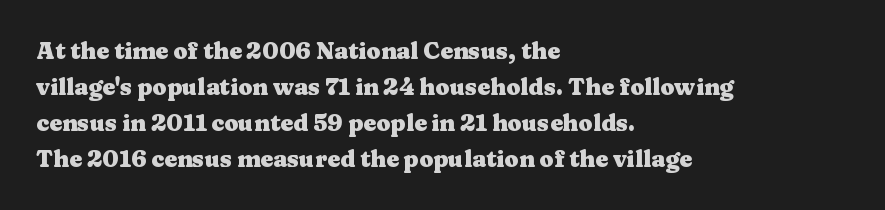
Notice how descenders clear the ascenders below comfortably — that's standard leading. The sample has been set heavy, in full bold. Italic? Not at all — the glyphs are vertical. A bare baseline throughout the passage. The rag falls on the right side of this text block. Inter-character spacing is left at the font's built-in metrics.
